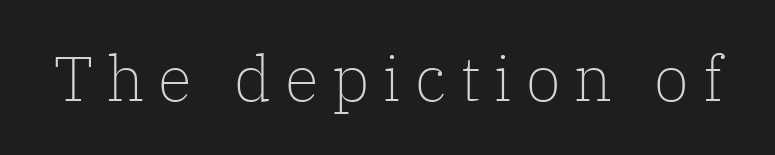
Q: Is the text bold? A: No.
Q: Is the text italic (slanted)? A: No, it is upright.
Q: Is the typeface a serif or a sans-serif typeface? A: Serif.
Q: Is the text underlined? A: No.
Q: Is the spacing between letters normal or unusually wide? A: Unusually wide.
Q: Width (condensed, normal, or wide)? A: Normal.
Q: Stroke contrast? A: Low.
Q: x-height? A: Medium.
Q: Monospaced? A: No.
